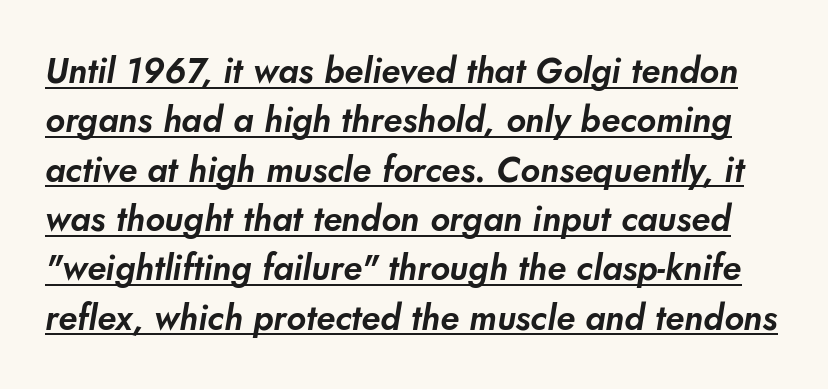
The image shows 35 px sans-serif type; set normal line spacing (1.41x), normal letter spacing, underlined; low stroke contrast and a small x-height.
